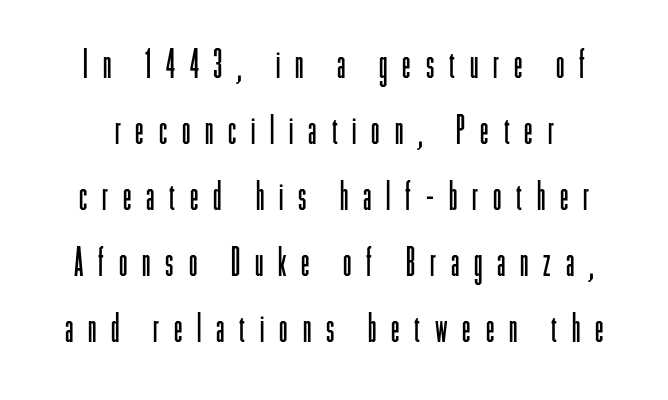
Students, note that the glyphs here are deliberately spaced far apart. The passage shown is not bold in any degree. The typeface chosen for these lines omits serifs. Plain, unruled lines of type. Italic: no, the glyphs are upright roman.
